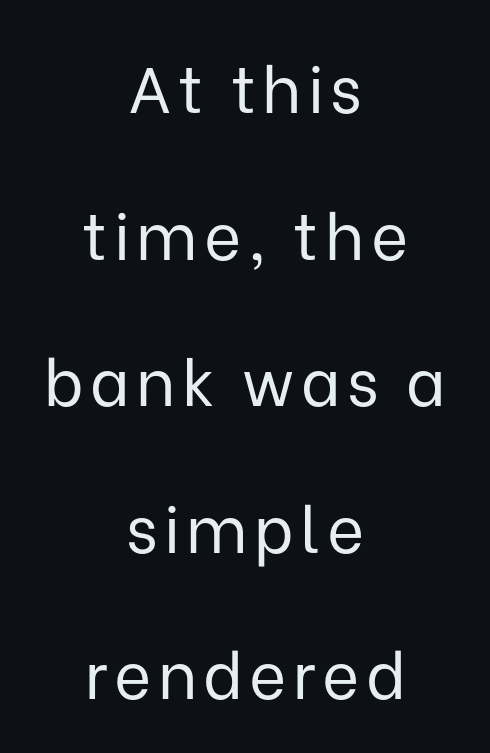
Short and long lines alike share a common midpoint. These lines were composed using upright roman letters. Heft: none added — not bold. The space between consecutive lines is lavish. Grotesque or geometric, the face here clearly has no serifs. Descender tails drop into unmarked territory.
